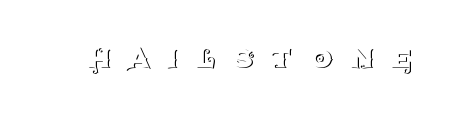
{"serif": "yes", "italic": "no", "bold": "no", "weight": "thin", "width": "normal", "stroke_contrast": "medium", "x_height": "large", "monospaced": "no", "underline": "no", "letter_spacing": "wide", "letter_spacing_em": 0.49, "glyph_px": 36}
